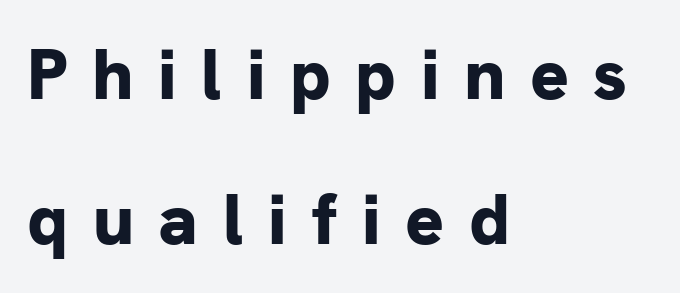
Q: Is the text bold? A: Yes.
Q: Is the text italic (slanted)? A: No, it is upright.
Q: Is the typeface a serif or a sans-serif typeface? A: Sans-serif.
Q: Is the text underlined? A: No.
Q: How is the paragraph aligned? A: Left-aligned.
Q: Is the spacing between letters normal or unusually wide? A: Unusually wide.
Q: Is the spacing between lines tight, normal or loose? A: Loose.
Q: Width (condensed, normal, or wide)? A: Normal.
Q: Stroke contrast? A: Low.
Q: x-height? A: Medium.
Q: Monospaced? A: No.
